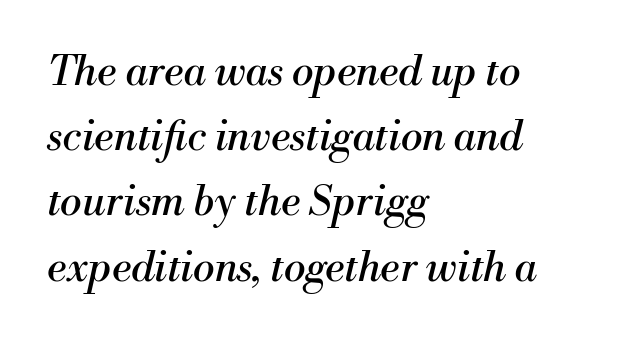
The image shows 41 px regular-weight serif type, italic (leaning right); set left-aligned, normal line spacing (1.59x), normal letter spacing, not underlined; medium stroke contrast and a small x-height.
